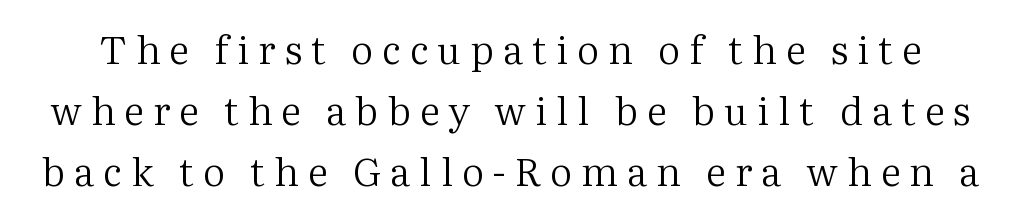
The image shows 39 px regular-weight serif type, upright; set normal line spacing (1.57x), unusually wide letter spacing (+0.23 em), not underlined; medium stroke contrast and a medium x-height.
